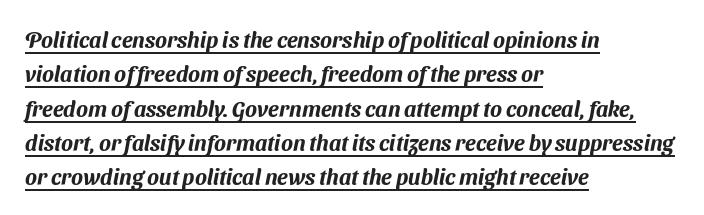
Q: Is the text underlined? A: Yes.
Q: How is the paragraph aligned? A: Left-aligned.
Q: Is the spacing between letters normal or unusually wide? A: Normal.
Q: Is the spacing between lines tight, normal or loose? A: Normal.
